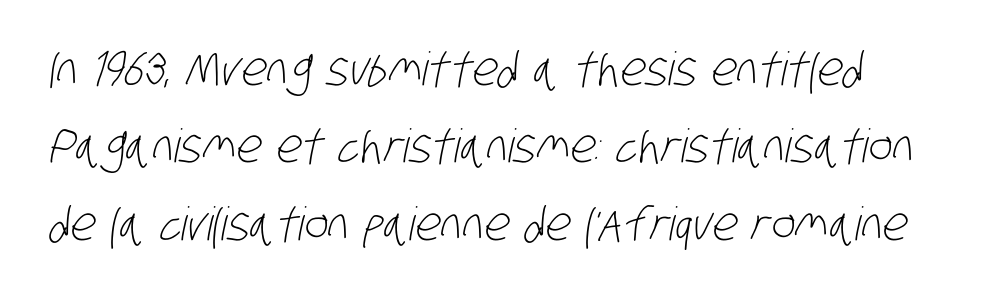
The image shows 46 px light, condensed sans-serif type; set normal line spacing (1.68x), normal letter spacing, not underlined; low stroke contrast and a large x-height.
